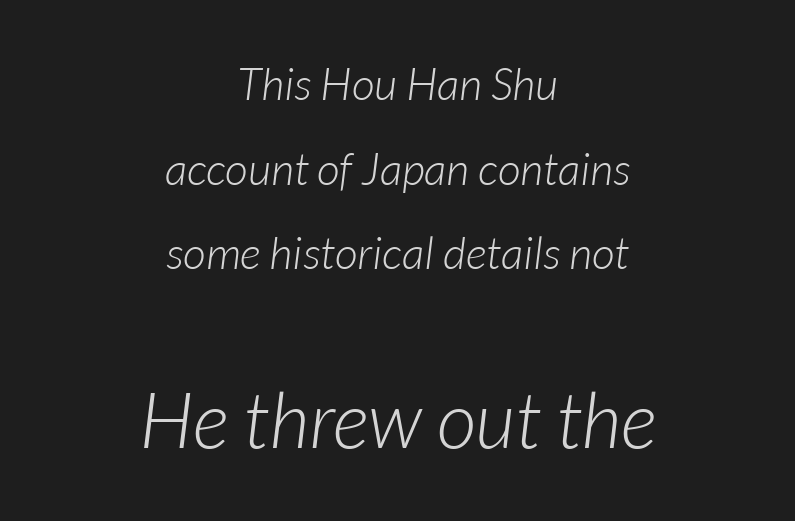
The axis of the letterforms is tilted away from vertical. Leftover space on each line is divided equally before and after the words. Glance below the letters and you will spot only blank space. Vertical stems look standard width or narrower in stroke.
